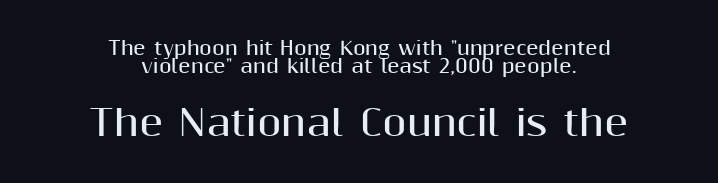
Q: Is the text bold? A: Yes.
Q: Is the text italic (slanted)? A: No, it is upright.
Q: Is the typeface a serif or a sans-serif typeface? A: Sans-serif.
Q: Is the text underlined? A: No.
Q: How is the paragraph aligned? A: Centered.
Q: Is the spacing between letters normal or unusually wide? A: Normal.
Q: Is the spacing between lines tight, normal or loose? A: Tight.
Q: Which block of text is set in a larger size, the first (top) or the second (bottom)? A: The second (bottom) one.
Q: Width (condensed, normal, or wide)? A: Normal.
Q: Stroke contrast? A: Medium.
Q: x-height? A: Medium.
Q: Monospaced? A: No.
